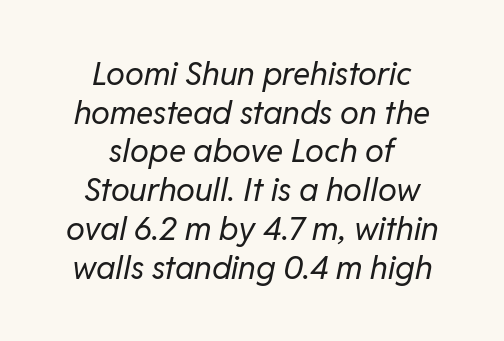
Style check: oblique. The font sits on the lighter half of the weight spectrum, regular included. Proportional: the letters do not fall into vertical columns. The glyphs are unaccompanied by any horizontal stroke below them. Is the block centered? Yes — each line is placed symmetrically about the middle.
